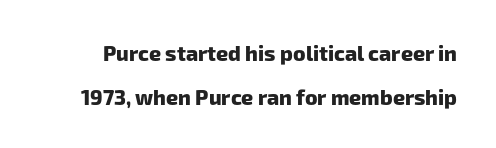
Q: Is the text bold? A: Yes.
Q: Is the text underlined? A: No.
Q: Is the spacing between letters normal or unusually wide? A: Normal.
Q: Is the spacing between lines tight, normal or loose? A: Loose.
